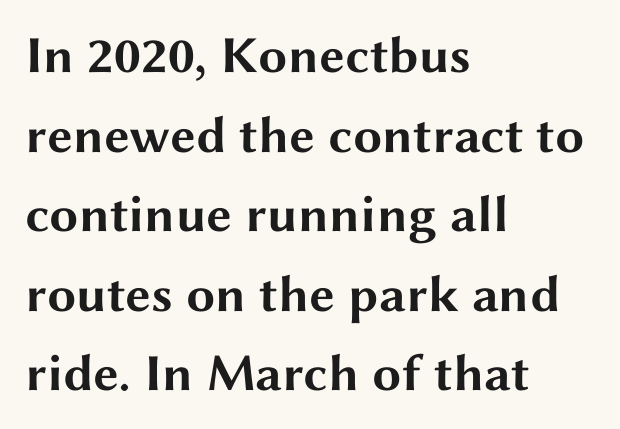
{"serif": "no", "italic": "no", "bold": "yes", "weight": "bold", "width": "wide", "stroke_contrast": "medium", "x_height": "medium", "monospaced": "no", "underline": "no", "align": "left", "line_spacing": "normal", "line_spacing_ratio": 1.53, "letter_spacing": "normal", "letter_spacing_em": 0.0, "glyph_px": 52}
